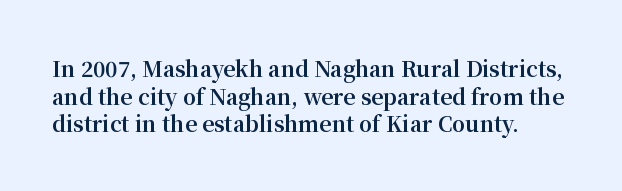
Q: Is the text bold? A: Yes.
Q: Is the text italic (slanted)? A: No, it is upright.
Q: Is the text underlined? A: No.
Q: Is the spacing between letters normal or unusually wide? A: Normal.
Q: Is the spacing between lines tight, normal or loose? A: Normal.
